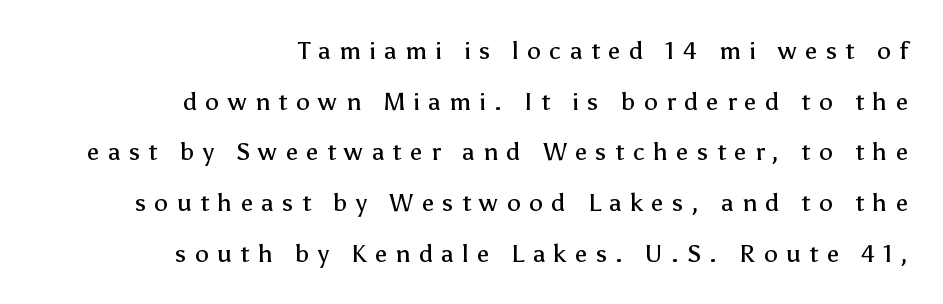
{"italic": "no", "bold": "no", "underline": "no", "align": "right", "line_spacing": "loose", "line_spacing_ratio": 2.03, "letter_spacing": "wide", "letter_spacing_em": 0.33, "glyph_px": 25}
